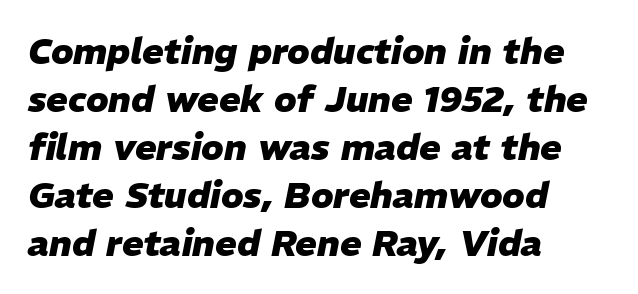
Slant detected: the letters are inclined. Each glyph is drawn with heavy, bold strokes. Short and long lines alike share a common starting point at left. The vertical gap from one line to the next is medium. A clean baseline with only descenders dipping below it.
